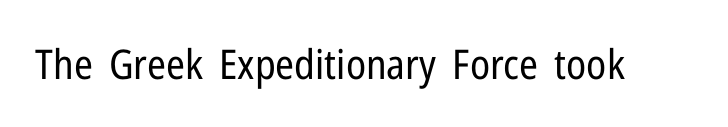
The image shows 41 px regular-weight, condensed sans-serif type, upright; set normal letter spacing, not underlined; low stroke contrast and a medium x-height.
